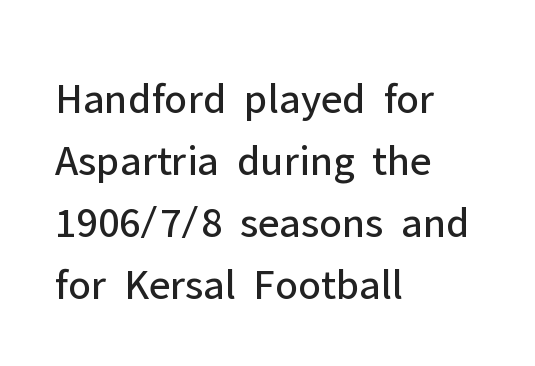
Just letters on the line, the space beneath them empty. Short and long lines alike share a common starting point at left. Type style note: lacks serifs. Is this a fixed-width face? No — the glyphs have proportional, varying widths. Compared with typical body copy, the letter spacing here is the same.
